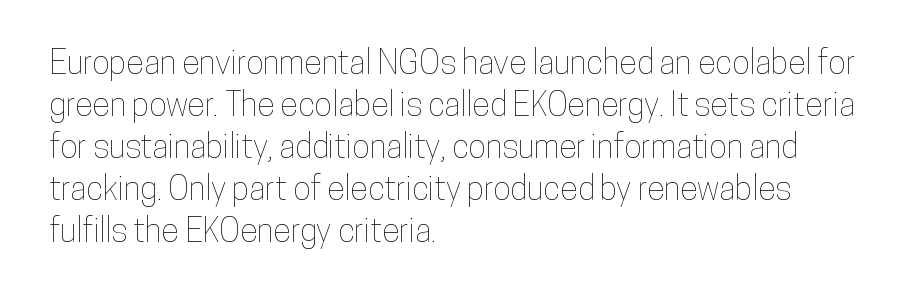
The type is set solid horizontally, with unmodified tracking. The font's upright variant was chosen for this text. Leftover space on each line is placed entirely after the last word. The designer left line spacing at the default.
